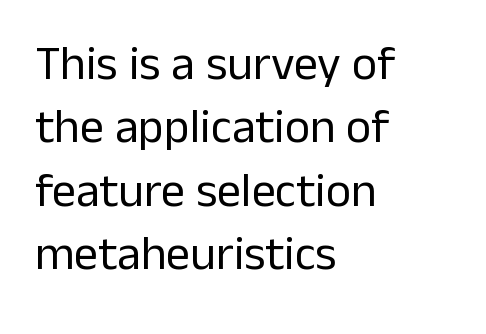
Each word holds together tightly as a unit, with standard inter-letter gaps. How would I describe the line gaps? Plain and ordinary. Typeset ragged right — the left edge is the straight one. The font's upright variant was chosen for this text.
